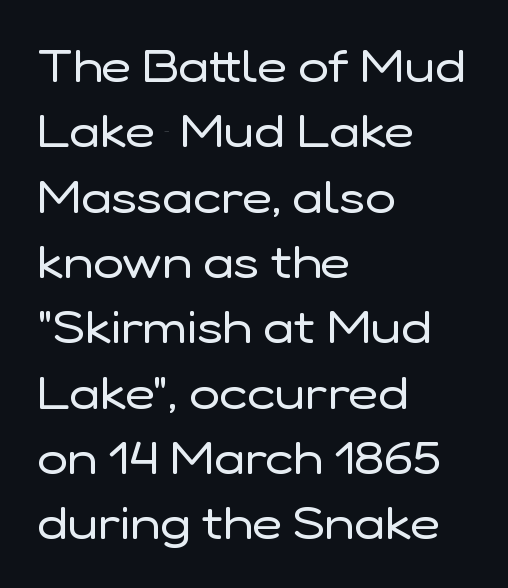
The image shows 46 px regular-weight sans-serif type, upright; set left-aligned, normal line spacing (1.42x), normal letter spacing, not underlined; low stroke contrast and a medium x-height.
